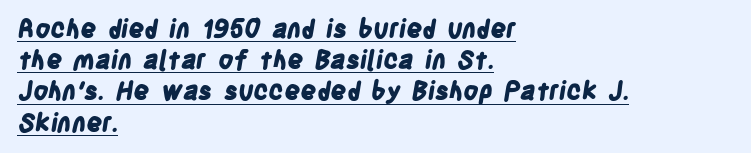
{"bold": "yes", "underline": "yes", "align": "left", "line_spacing": "normal", "line_spacing_ratio": 1.25, "letter_spacing": "normal", "letter_spacing_em": 0.0, "glyph_px": 25}
